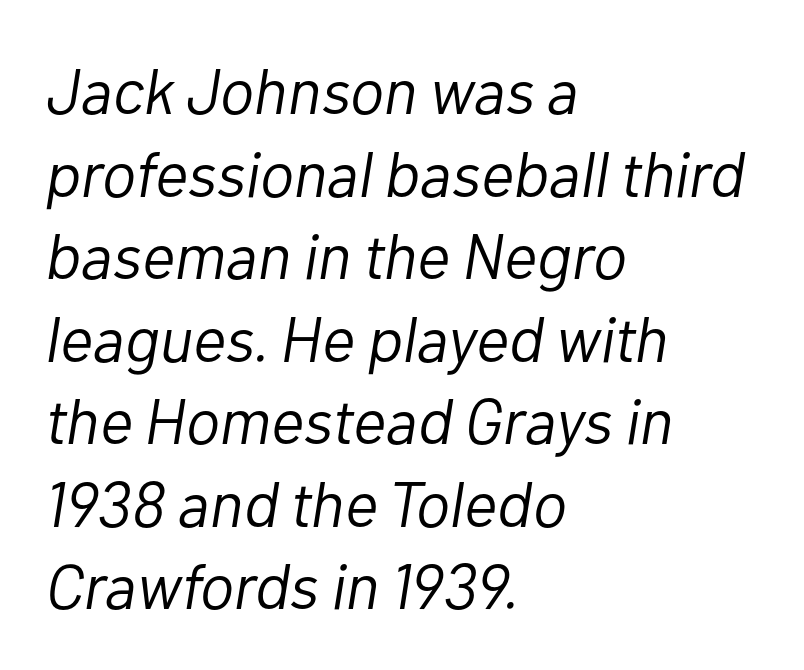
{"italic": "yes", "lean": "right", "slant_degrees": 10, "bold": "no", "weight": "light", "width": "normal", "stroke_contrast": "low", "x_height": "medium", "monospaced": "no", "underline": "no", "align": "left", "line_spacing": "normal", "line_spacing_ratio": 1.29, "letter_spacing": "normal", "letter_spacing_em": 0.0, "glyph_px": 64}
